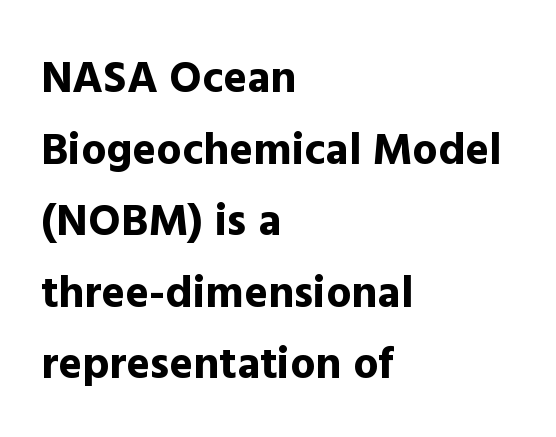
Q: Is the text bold? A: Yes.
Q: Is the text italic (slanted)? A: No, it is upright.
Q: Is the typeface a serif or a sans-serif typeface? A: Sans-serif.
Q: Is the text underlined? A: No.
Q: How is the paragraph aligned? A: Left-aligned.
Q: Is the spacing between letters normal or unusually wide? A: Normal.
Q: Is the spacing between lines tight, normal or loose? A: Normal.
Q: Width (condensed, normal, or wide)? A: Normal.
Q: x-height? A: Medium.
Q: Monospaced? A: No.
